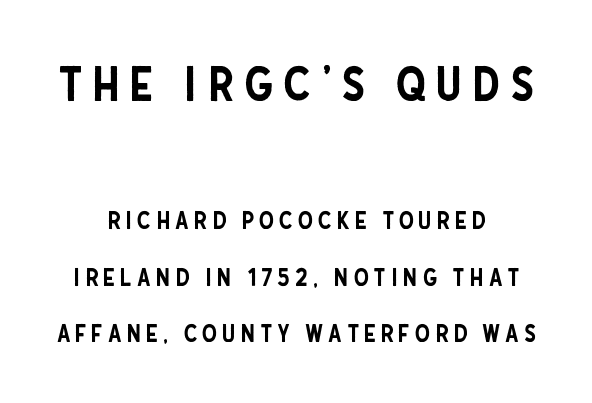
{"serif": "no", "italic": "no", "width": "condensed", "stroke_contrast": "low", "x_height": "large", "monospaced": "no", "underline": "no", "align": "center", "line_spacing": "loose", "line_spacing_ratio": 2.35, "letter_spacing": "wide", "letter_spacing_em": 0.2, "larger_block": "first", "size_ratio": 2.0, "glyph_px": 48}
